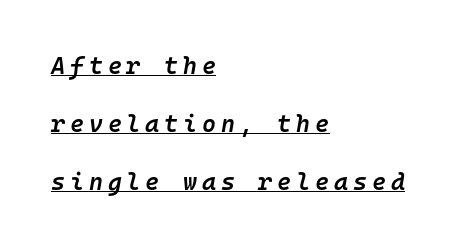
The image shows 24 px text type, italic (leaning right); set left-aligned, loose line spacing (2.41x), unusually wide letter spacing (+0.2 em), underlined.
